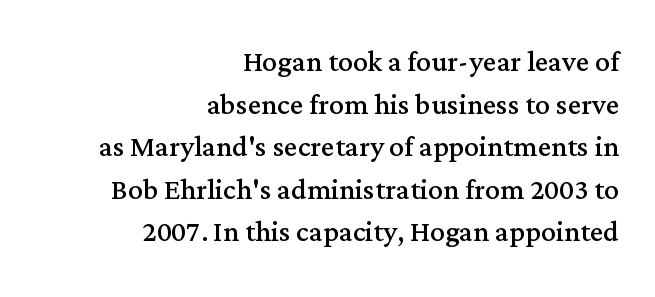
{"serif": "yes", "italic": "no", "bold": "no", "weight": "regular", "width": "normal", "stroke_contrast": "medium", "x_height": "medium", "monospaced": "no", "underline": "no", "align": "right", "line_spacing": "tight", "line_spacing_ratio": 1.15, "letter_spacing": "normal", "letter_spacing_em": 0.0, "glyph_px": 37}
